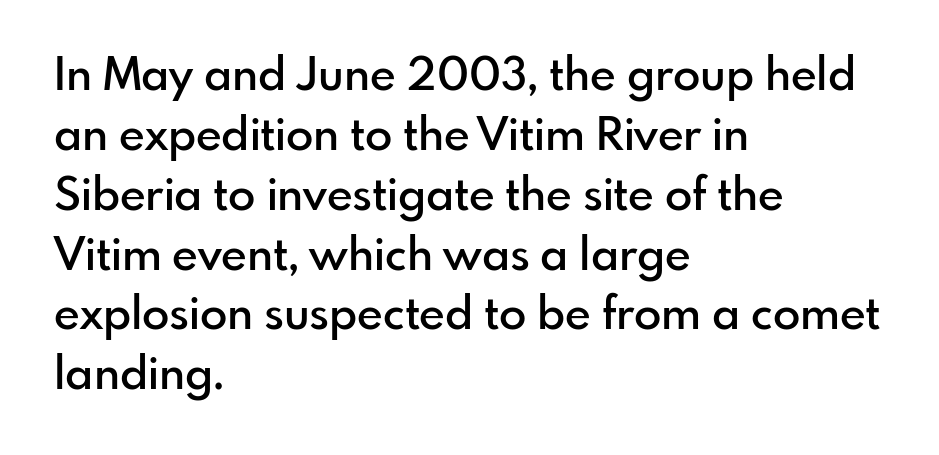
{"serif": "no", "italic": "no", "bold": "semi", "weight": "semibold", "width": "normal", "stroke_contrast": "low", "x_height": "small", "monospaced": "no", "underline": "no", "align": "left", "line_spacing": "normal", "line_spacing_ratio": 1.33, "letter_spacing": "normal", "letter_spacing_em": 0.0, "glyph_px": 45}
